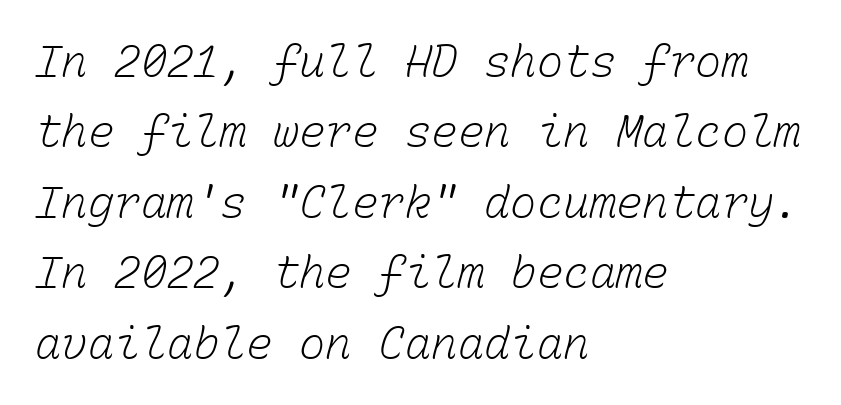
The image shows 44 px light type, monospaced; set left-aligned, normal line spacing (1.6x), normal letter spacing, not underlined; low stroke contrast and a medium x-height.
